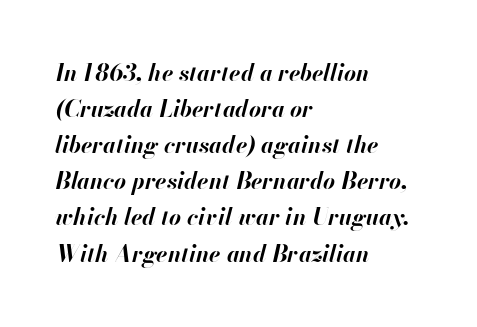
{"italic": "yes", "lean": "right", "slant_degrees": 13, "bold": "yes", "underline": "no", "align": "left", "line_spacing": "normal", "line_spacing_ratio": 1.57, "letter_spacing": "normal", "letter_spacing_em": 0.0, "glyph_px": 23}
